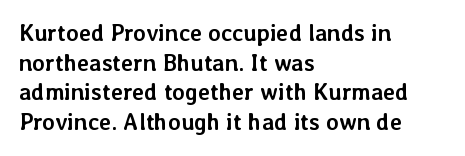
Q: Is the text bold? A: Yes.
Q: Is the text italic (slanted)? A: No, it is upright.
Q: Is the text underlined? A: No.
Q: How is the paragraph aligned? A: Left-aligned.
Q: Is the spacing between letters normal or unusually wide? A: Normal.
Q: Is the spacing between lines tight, normal or loose? A: Normal.
